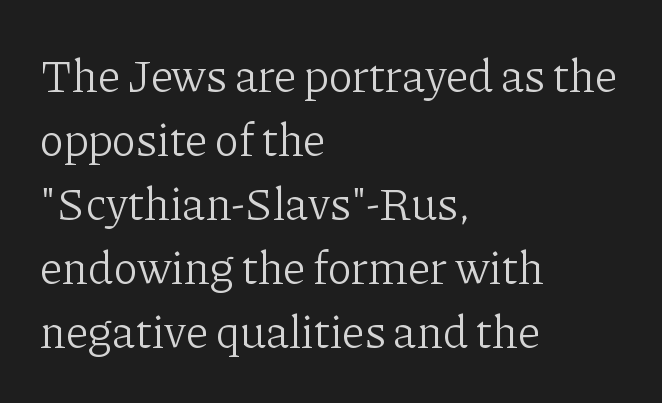
Q: Is the text bold? A: No.
Q: Is the text italic (slanted)? A: No, it is upright.
Q: Is the typeface a serif or a sans-serif typeface? A: Serif.
Q: Is the text underlined? A: No.
Q: How is the paragraph aligned? A: Left-aligned.
Q: Is the spacing between letters normal or unusually wide? A: Normal.
Q: Is the spacing between lines tight, normal or loose? A: Normal.
Q: Width (condensed, normal, or wide)? A: Normal.
Q: Stroke contrast? A: Low.
Q: x-height? A: Medium.
Q: Monospaced? A: No.
